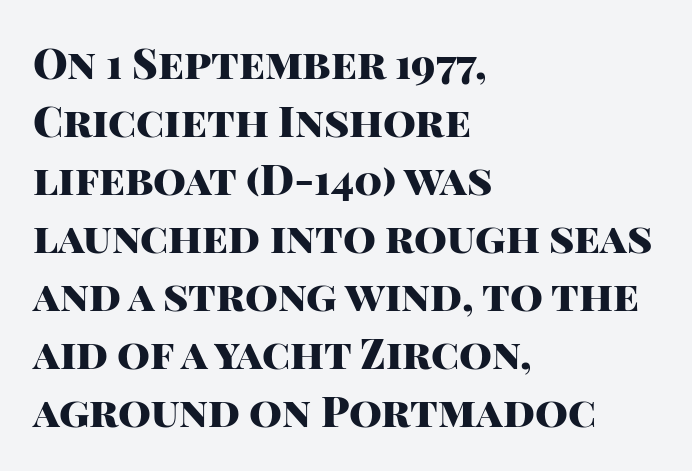
{"serif": "no", "italic": "no", "bold": "yes", "weight": "heavy", "width": "normal", "stroke_contrast": "high", "x_height": "large", "monospaced": "no", "underline": "no", "align": "left", "line_spacing": "normal", "line_spacing_ratio": 1.38, "letter_spacing": "normal", "letter_spacing_em": 0.0, "glyph_px": 42}
